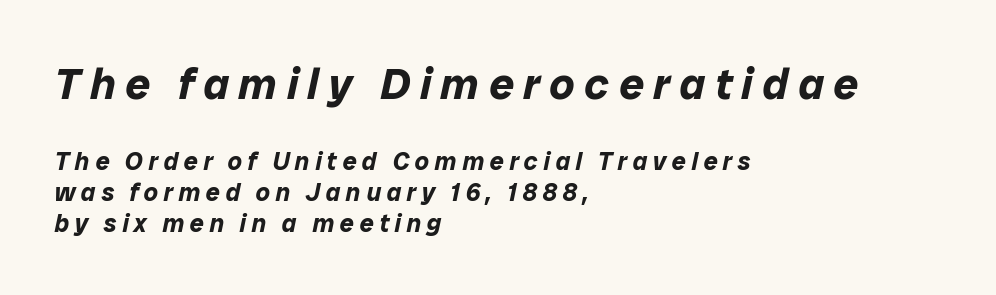
Here the first block reads like a headline and the second like body copy. Note the varied advance widths — an 'i' is clearly narrower than an 'm'. Line starts are locked; line ends wander. If you drew a line through each stem, it would be angled.
